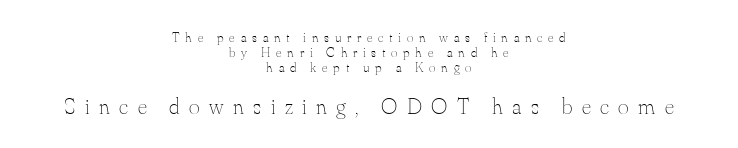
A typesetter would call this leading minimal, almost set solid. Underlining? Definitely not there. Typesetter's note — lower block bumped up in size, upper block left smaller. Is the letter spacing exaggerated? Yes — the characters are pushed far apart.
